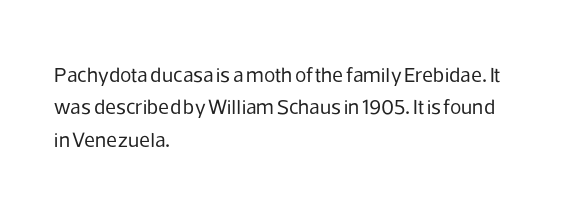
Words float on clear page, feet unadorned. Letters have the restrained weight of plain body copy at most. Horizontal alignment here is leftward, the default for most running prose. Whoever set this chose a conventional vertical rhythm. This sample uses an upright cut, with every glyph sitting square on the baseline.
